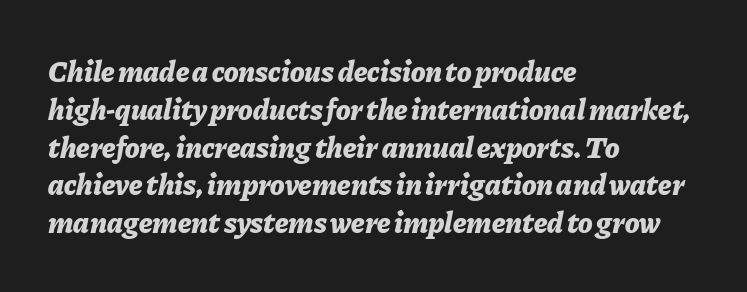
The image shows 30 px bold type, italic (leaning right); set left-aligned, normal line spacing (1.26x), normal letter spacing, not underlined; low stroke contrast and a medium x-height.
